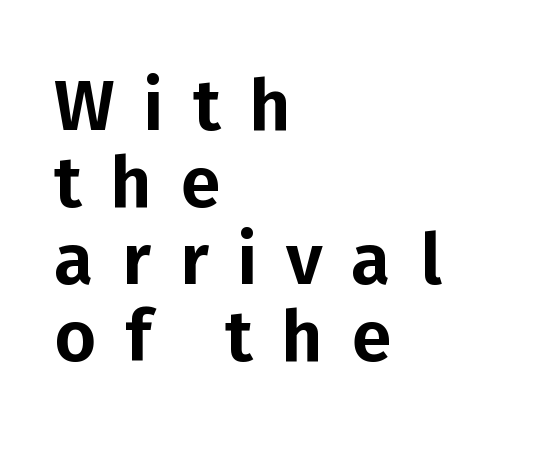
The lettering holds an erect, upright posture throughout. Inter-character spacing is expanded well beyond the font's built-in metrics. Leftover space on each line is placed entirely after the last word. Character widths vary here, with narrow letters taking less room than wide ones. Descenders are the only things crossing below the line. Regarding serifs, this sample does without them.
